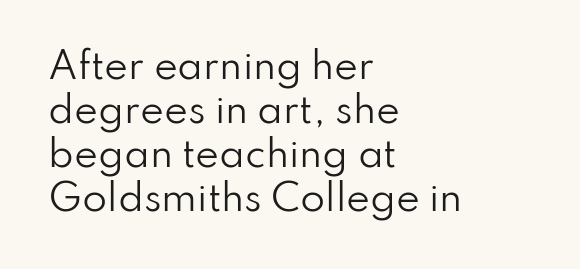
The image shows 36 px regular-weight sans-serif type, upright; set left-aligned, line spacing 1.22x, normal letter spacing, not underlined; low stroke contrast and a small x-height.
